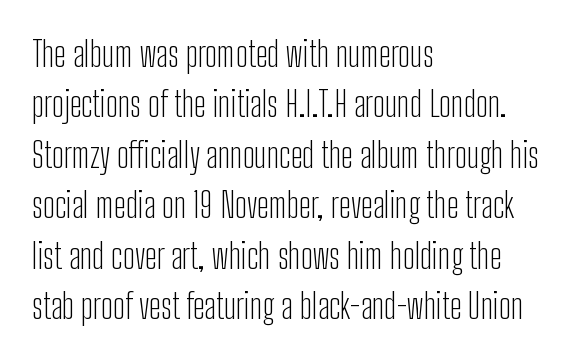
{"serif": "no", "italic": "no", "bold": "no", "weight": "light", "width": "condensed", "stroke_contrast": "low", "x_height": "medium", "monospaced": "no", "underline": "no", "align": "left", "line_spacing": "normal", "line_spacing_ratio": 1.44, "letter_spacing": "normal", "letter_spacing_em": 0.0, "glyph_px": 35}
